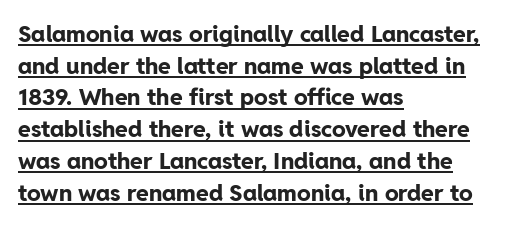
{"italic": "no", "bold": "yes", "underline": "yes", "align": "left", "line_spacing": "normal", "line_spacing_ratio": 1.38, "letter_spacing": "normal", "letter_spacing_em": 0.0, "glyph_px": 23}
